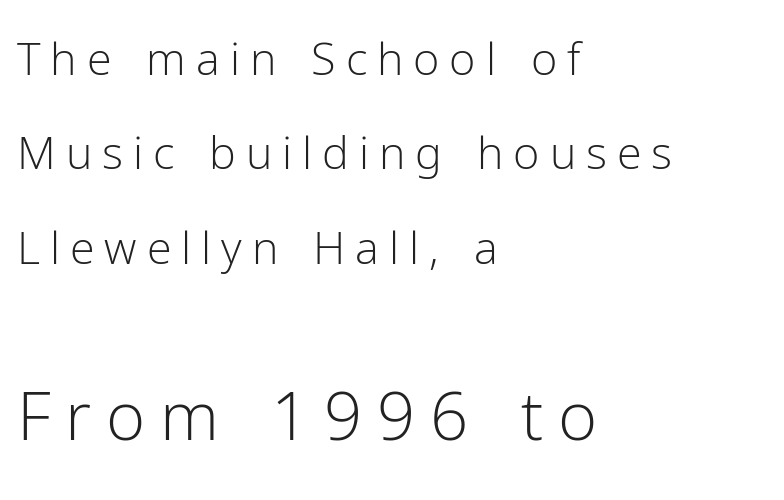
Is this a sans? Yes — the strokes have no serifs. Do the characters align in a grid? No, the font is proportional. You could fit nearly another row in the gap between these rows. The letters stand upright; this is a roman face. Anything drawn beneath the words? Only blank space.
